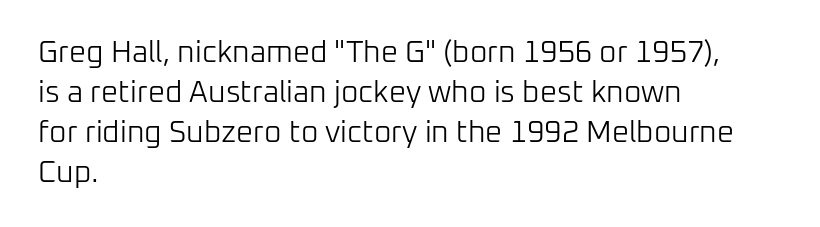
The image shows 30 px light sans-serif type, upright; set left-aligned, normal line spacing (1.33x), normal letter spacing, not underlined; low stroke contrast and a medium x-height.
